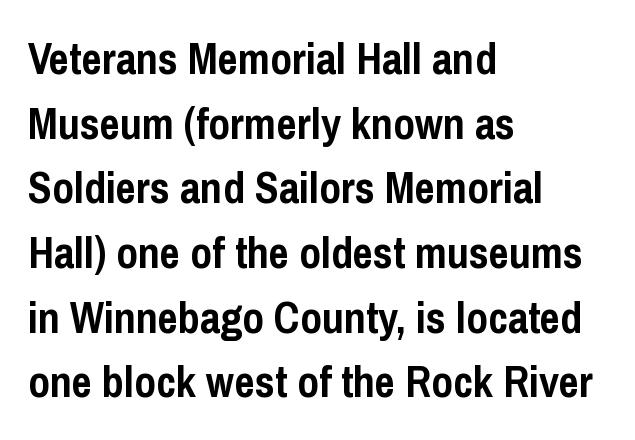
Q: Is the text bold? A: Yes.
Q: Is the text italic (slanted)? A: No, it is upright.
Q: Is the typeface a serif or a sans-serif typeface? A: Sans-serif.
Q: Is the text underlined? A: No.
Q: How is the paragraph aligned? A: Left-aligned.
Q: Is the spacing between letters normal or unusually wide? A: Normal.
Q: Is the spacing between lines tight, normal or loose? A: Normal.
Q: Width (condensed, normal, or wide)? A: Condensed.
Q: Stroke contrast? A: Low.
Q: x-height? A: Medium.
Q: Monospaced? A: No.
